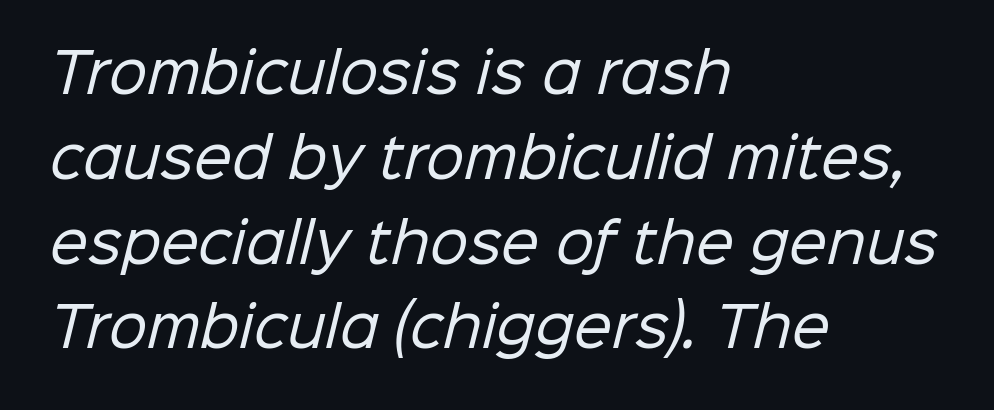
{"serif": "no", "bold": "no", "weight": "regular", "width": "normal", "stroke_contrast": "low", "x_height": "medium", "monospaced": "no", "underline": "no", "align": "left", "line_spacing": "normal", "line_spacing_ratio": 1.57, "letter_spacing": "normal", "letter_spacing_em": 0.0, "glyph_px": 54}
